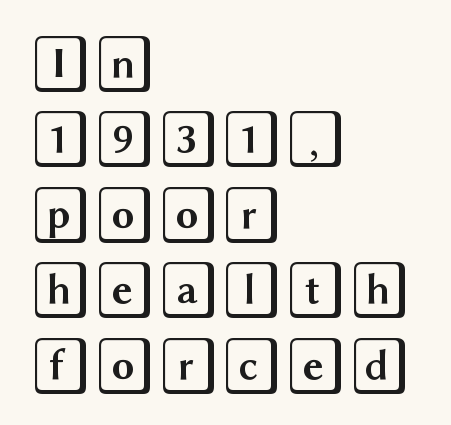
The image shows 58 px wide type, upright; set left-aligned, normal line spacing (1.3x), normal letter spacing, not underlined; a large x-height.
